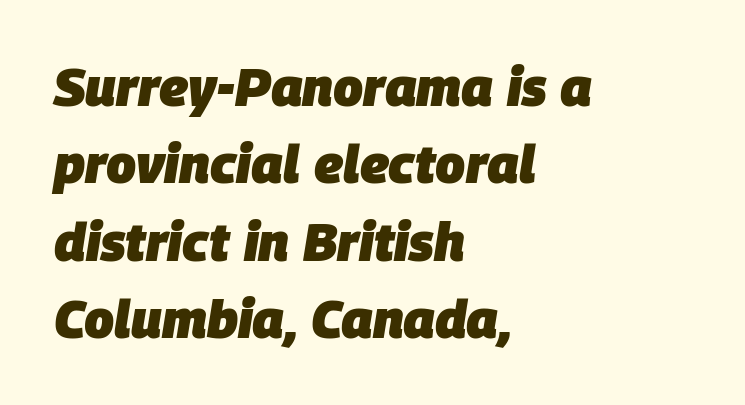
Observe the lean: these are italic letterforms. This sample has the flowing, uneven cadence of proportional lettering. The paragraph has a hard left edge and a soft right edge. Has an underline been added? It has not. A typesetter would call this zero additional tracking. As a designer I'd log this as weight 700, bold.
